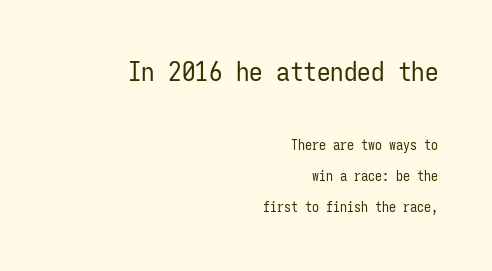
The image shows 27 px text type, upright; set right-aligned, loose line spacing (2.23x), normal letter spacing, not underlined; the first (top) block is 1.93x larger.
